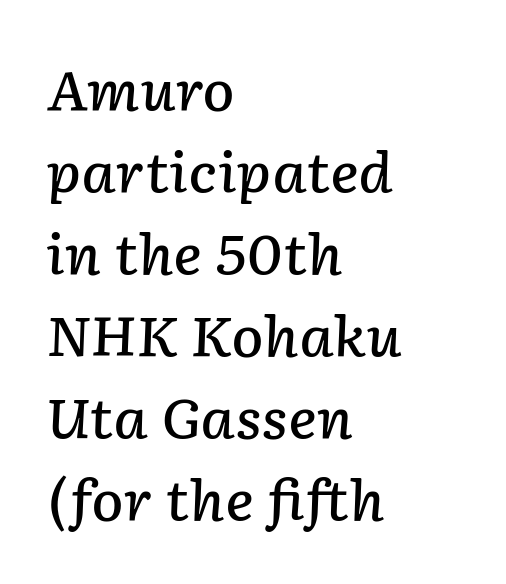
Q: Is the text bold? A: Semi-bold.
Q: Is the text italic (slanted)? A: Yes, it leans right by about 2 degrees.
Q: Is the text underlined? A: No.
Q: How is the paragraph aligned? A: Left-aligned.
Q: Is the spacing between letters normal or unusually wide? A: Normal.
Q: Is the spacing between lines tight, normal or loose? A: Normal.
Q: Width (condensed, normal, or wide)? A: Normal.
Q: Stroke contrast? A: Low.
Q: x-height? A: Medium.
Q: Monospaced? A: No.
